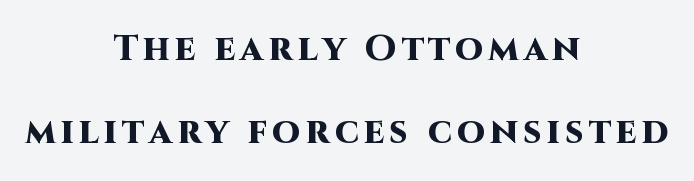
The image shows 36 px heavy sans-serif type, upright; set centered, loose line spacing (2.3x), not underlined; high stroke contrast and a large x-height.
